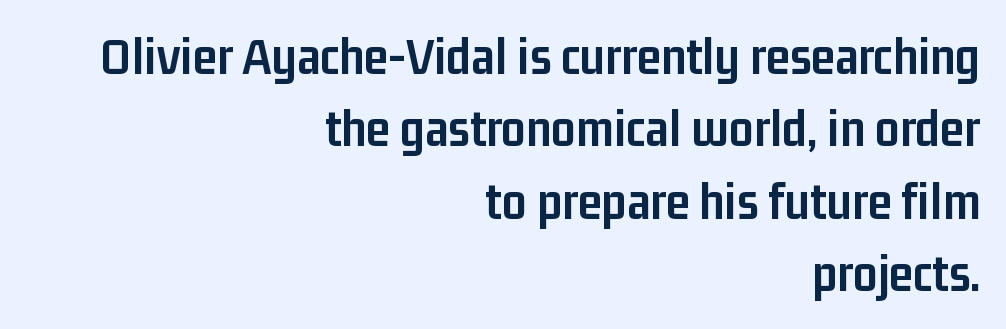
The image shows 54 px semibold, condensed sans-serif type, upright; set right-aligned, normal line spacing (1.34x), normal letter spacing, not underlined; low stroke contrast and a medium x-height.
